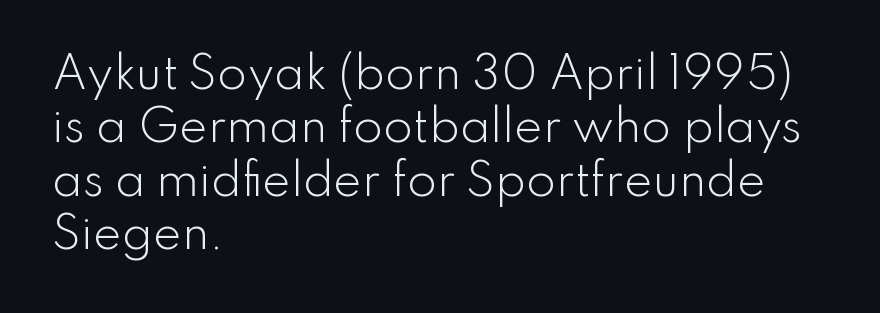
The image shows 43 px light sans-serif type, upright; set left-aligned, line spacing 1.24x, normal letter spacing, not underlined; low stroke contrast and a small x-height.
